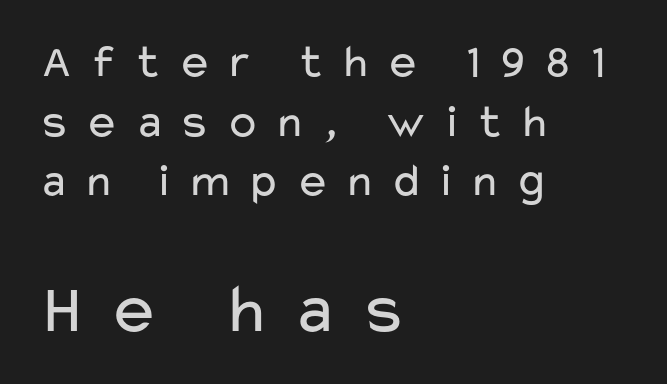
The image shows 71 px regular-weight, wide sans-serif type, upright; set left-aligned, normal line spacing (1.27x), unusually wide letter spacing (+0.29 em), not underlined; the second (bottom) block is 1.51x larger; low stroke contrast and a medium x-height.
